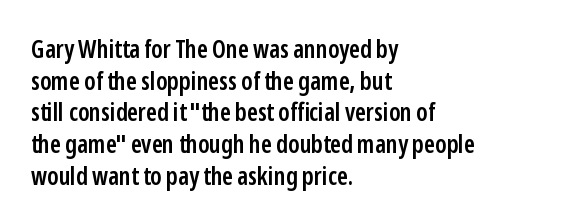
The image shows 25 px text type, upright; set left-aligned, normal line spacing (1.27x), normal letter spacing, not underlined.
